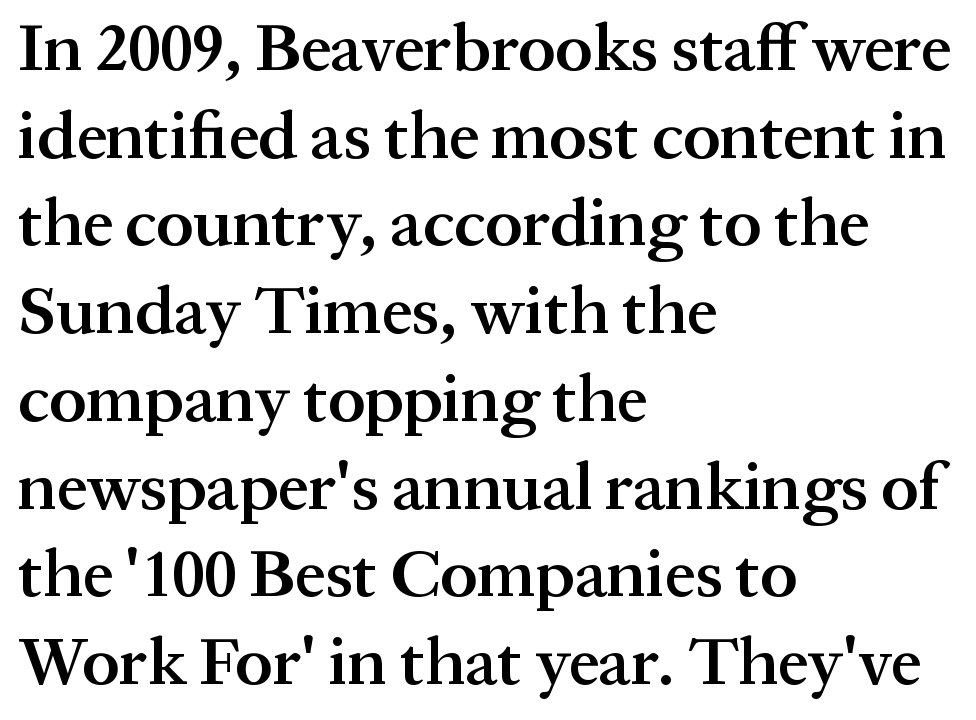
The image shows 68 px semibold serif type, upright; set left-aligned, normal line spacing (1.29x), normal letter spacing, not underlined; medium stroke contrast and a medium x-height.
